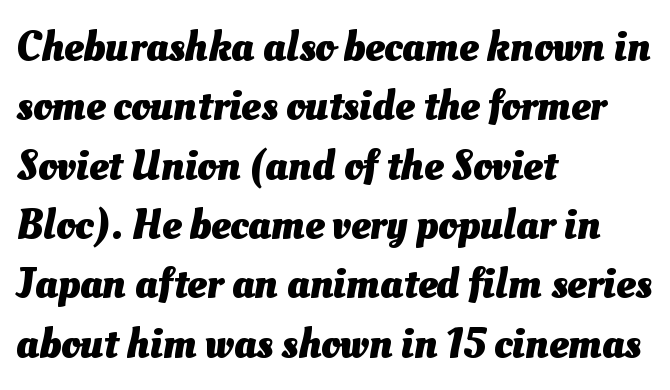
{"bold": "yes", "weight": "heavy", "width": "normal", "stroke_contrast": "medium", "x_height": "small", "monospaced": "no", "underline": "no", "align": "left", "line_spacing": "normal", "line_spacing_ratio": 1.38, "letter_spacing": "normal", "letter_spacing_em": 0.0, "glyph_px": 43}
